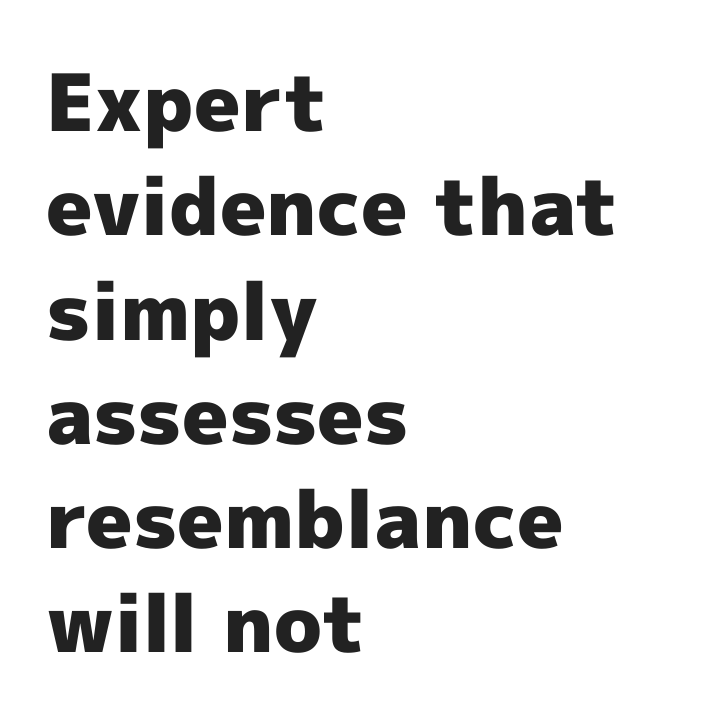
Q: Is the text bold? A: Yes.
Q: Is the text italic (slanted)? A: No, it is upright.
Q: Is the typeface a serif or a sans-serif typeface? A: Sans-serif.
Q: Is the text underlined? A: No.
Q: How is the paragraph aligned? A: Left-aligned.
Q: Is the spacing between letters normal or unusually wide? A: Normal.
Q: Is the spacing between lines tight, normal or loose? A: Normal.
Q: Width (condensed, normal, or wide)? A: Normal.
Q: x-height? A: Medium.
Q: Monospaced? A: No.
